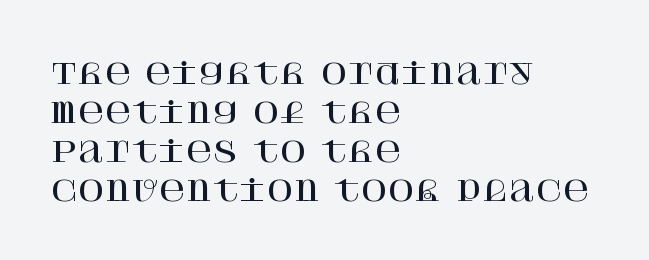
Posture: vertical. The rendering shows small feet on the letterforms — a serif design. Leading matches the norm, producing a regular column. The specimen omits any rule beneath the text block's lines.
